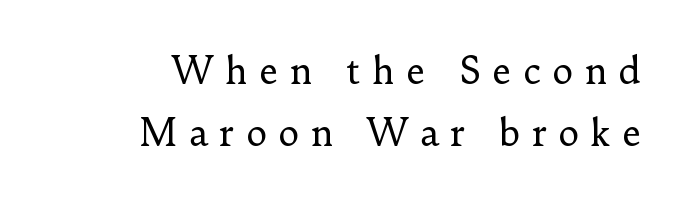
Glyph-to-glyph distance is far greater than everyday printed text. Stroke thickness stays within the range of a standard reading face or lighter. Spacing verdict: proportional, widths tailored to each character. Beneath every word, the page is bare. Is the block centered? No — it sits flush against the right margin.
